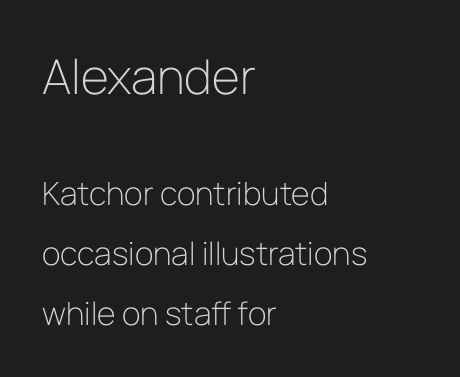
{"serif": "no", "italic": "no", "bold": "no", "weight": "light", "width": "normal", "stroke_contrast": "low", "x_height": "medium", "monospaced": "no", "underline": "no", "align": "left", "line_spacing_ratio": 1.87, "letter_spacing": "normal", "letter_spacing_em": 0.0, "larger_block": "first", "size_ratio": 1.5, "glyph_px": 48}
